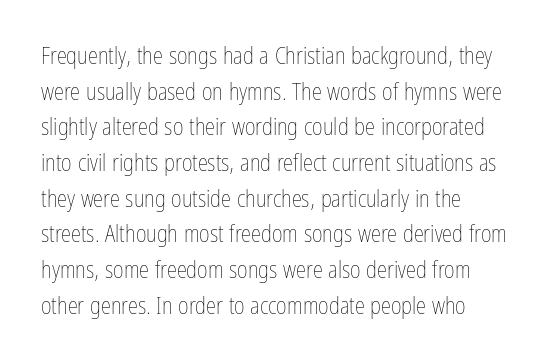
Each row of text sits above clean, open space. Students, observe: this is what conventionally led text looks like. The strokes carry an ordinary text weight at most. These lines keep a tight, regular rhythm from letter to letter.
